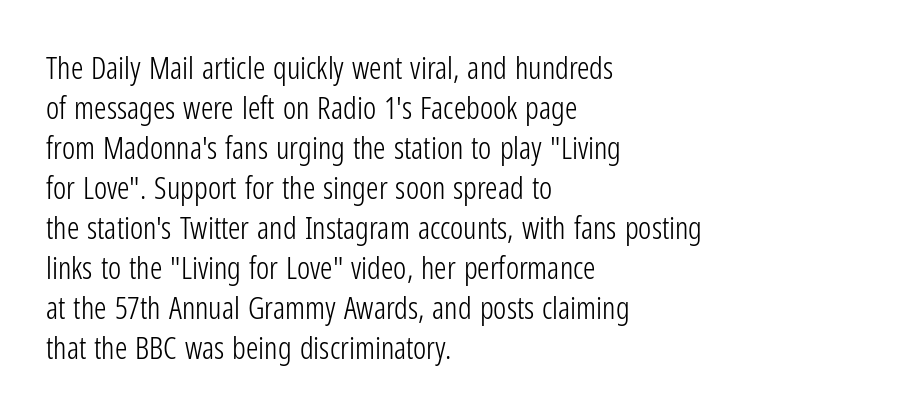
Q: Is the text bold? A: No.
Q: Is the text italic (slanted)? A: No, it is upright.
Q: Is the typeface a serif or a sans-serif typeface? A: Sans-serif.
Q: Is the text underlined? A: No.
Q: How is the paragraph aligned? A: Left-aligned.
Q: Is the spacing between letters normal or unusually wide? A: Normal.
Q: Is the spacing between lines tight, normal or loose? A: Normal.
Q: Width (condensed, normal, or wide)? A: Condensed.
Q: Stroke contrast? A: Low.
Q: x-height? A: Medium.
Q: Monospaced? A: No.
